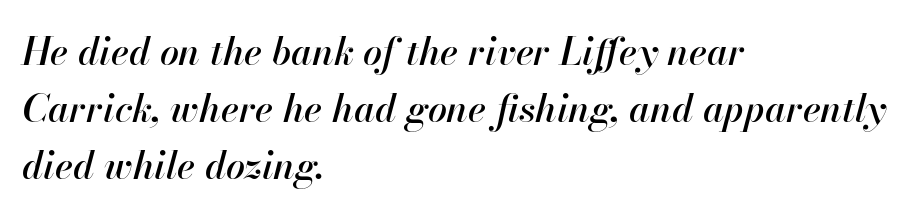
The image shows 38 px text type, italic (leaning right); set left-aligned, normal line spacing (1.5x), normal letter spacing, not underlined; high stroke contrast and a small x-height.
